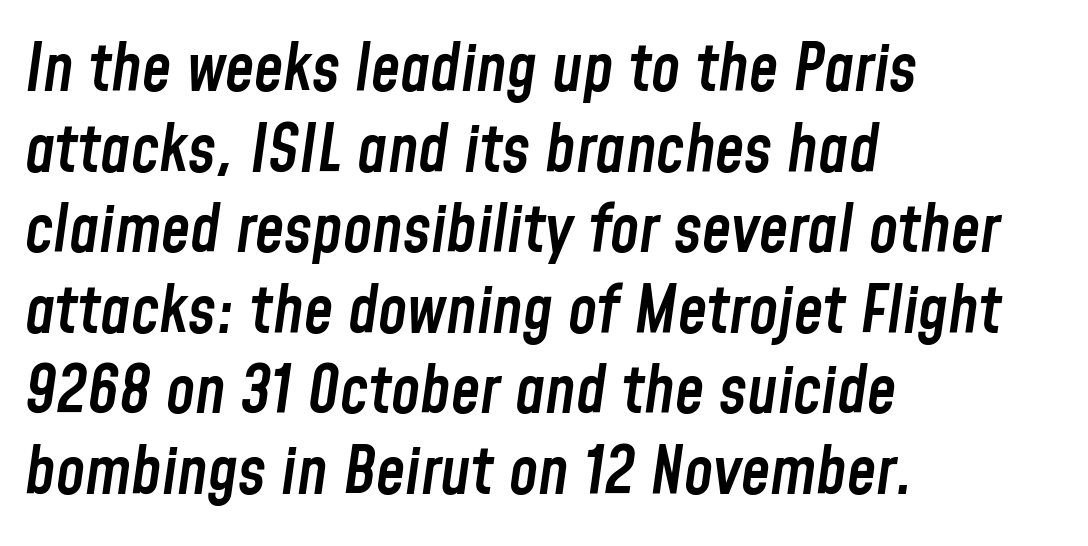
Q: Is the text bold? A: Semi-bold.
Q: Is the text italic (slanted)? A: Yes, it leans right by about 8 degrees.
Q: Is the text underlined? A: No.
Q: How is the paragraph aligned? A: Left-aligned.
Q: Is the spacing between letters normal or unusually wide? A: Normal.
Q: Width (condensed, normal, or wide)? A: Condensed.
Q: Stroke contrast? A: Low.
Q: x-height? A: Medium.
Q: Monospaced? A: No.
